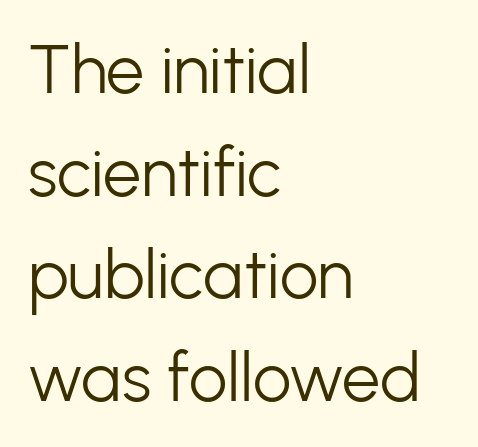
{"serif": "no", "italic": "no", "bold": "no", "weight": "light", "width": "normal", "stroke_contrast": "low", "x_height": "medium", "monospaced": "no", "underline": "no", "align": "left", "line_spacing": "normal", "line_spacing_ratio": 1.51, "letter_spacing": "normal", "letter_spacing_em": 0.0, "glyph_px": 68}
